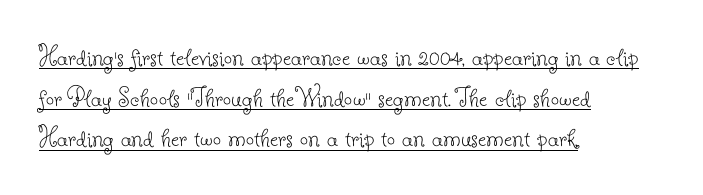
The image shows 29 px thin serif type, upright; set left-aligned, normal line spacing (1.4x), normal letter spacing, underlined; low stroke contrast and a small x-height.
